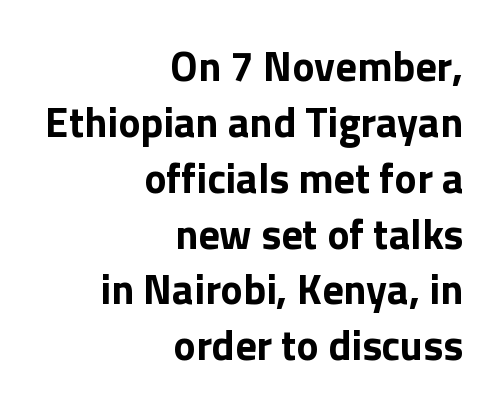
Compared with typical body copy, the letter spacing here is the same. Think of a printed novel: that variable character pitch is what you see here. In terms of letterform style, serifs are entirely absent. This is roman type, the default non-slanted kind. Vertical spacing — default.
